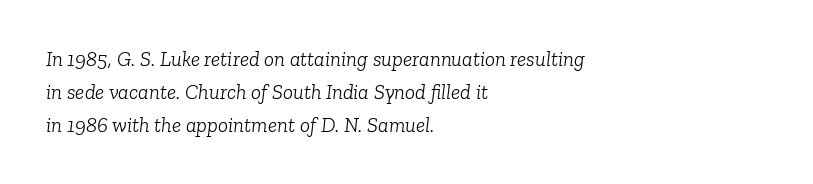
Q: Is the text bold? A: No.
Q: Is the text italic (slanted)? A: Yes, it leans right by about 6 degrees.
Q: Is the text underlined? A: No.
Q: How is the paragraph aligned? A: Left-aligned.
Q: Is the spacing between letters normal or unusually wide? A: Normal.
Q: Is the spacing between lines tight, normal or loose? A: Normal.
